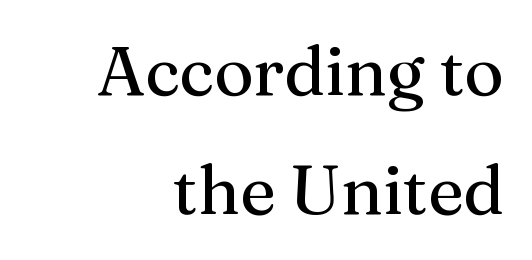
{"serif": "yes", "italic": "no", "width": "normal", "stroke_contrast": "medium", "x_height": "medium", "monospaced": "no", "underline": "no", "align": "right", "line_spacing_ratio": 1.75, "letter_spacing": "normal", "letter_spacing_em": 0.0, "glyph_px": 68}
